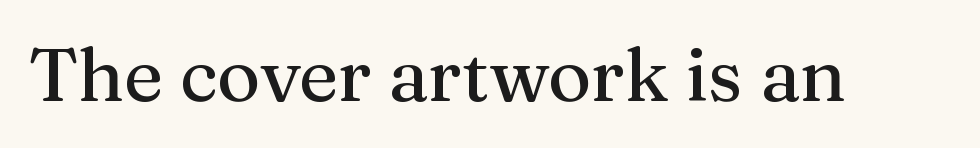
Q: Is the text italic (slanted)? A: No, it is upright.
Q: Is the typeface a serif or a sans-serif typeface? A: Serif.
Q: Is the text underlined? A: No.
Q: Is the spacing between letters normal or unusually wide? A: Normal.
Q: Width (condensed, normal, or wide)? A: Normal.
Q: Stroke contrast? A: Medium.
Q: x-height? A: Medium.
Q: Monospaced? A: No.
